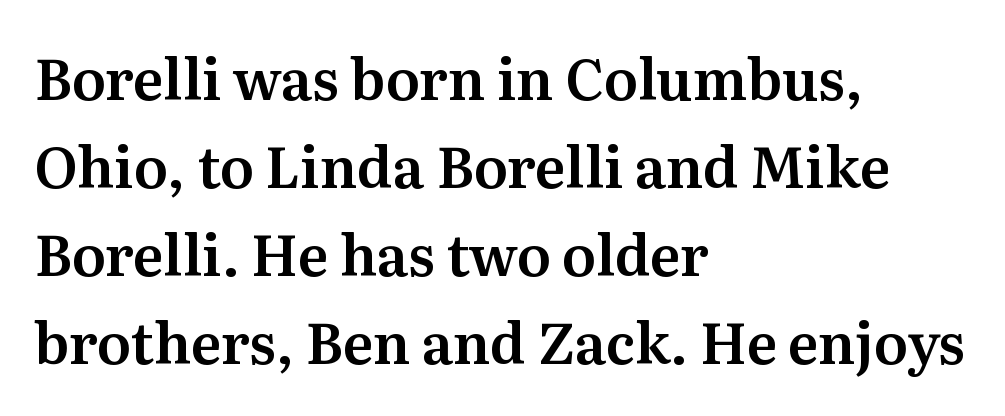
{"serif": "yes", "italic": "no", "width": "normal", "stroke_contrast": "medium", "x_height": "medium", "monospaced": "no", "underline": "no", "align": "left", "line_spacing": "normal", "line_spacing_ratio": 1.57, "letter_spacing": "normal", "letter_spacing_em": 0.0, "glyph_px": 56}
